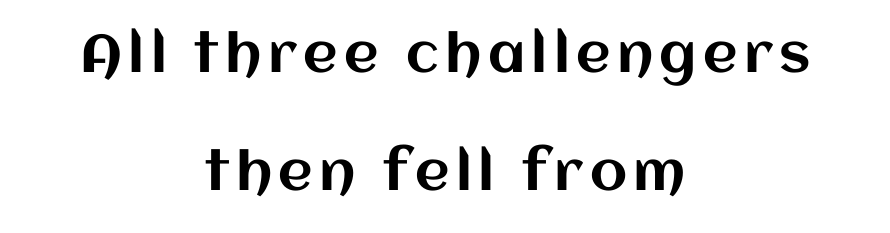
You could not count columns in this text — the font is proportionally spaced. Ascenders rise straight up at ninety degrees. Each row of text sits above clean, open space. Neither beginnings nor endings align; midpoints do.
